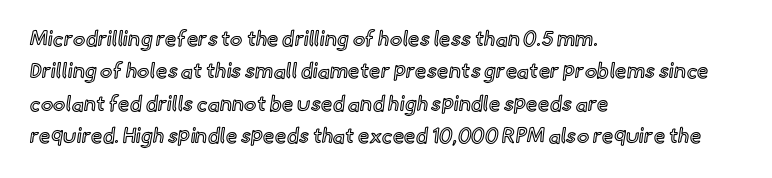
{"underline": "no", "align": "left", "line_spacing": "normal", "line_spacing_ratio": 1.54, "letter_spacing": "normal", "letter_spacing_em": 0.0, "glyph_px": 21}
